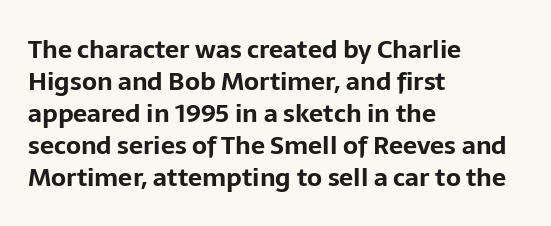
{"italic": "no", "bold": "yes", "underline": "no", "align": "left", "line_spacing": "normal", "line_spacing_ratio": 1.28, "letter_spacing": "normal", "letter_spacing_em": 0.0, "glyph_px": 25}
